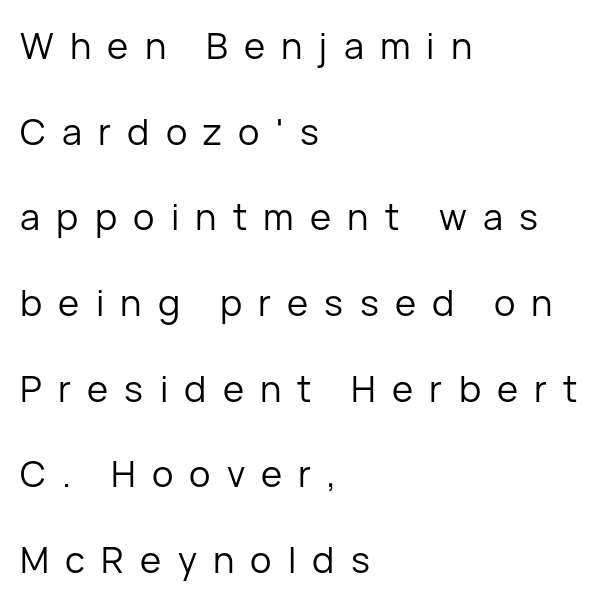
{"serif": "no", "italic": "no", "bold": "no", "weight": "regular", "width": "normal", "stroke_contrast": "low", "x_height": "medium", "monospaced": "no", "underline": "no", "align": "left", "line_spacing": "loose", "line_spacing_ratio": 2.38, "letter_spacing": "wide", "letter_spacing_em": 0.45, "glyph_px": 36}
